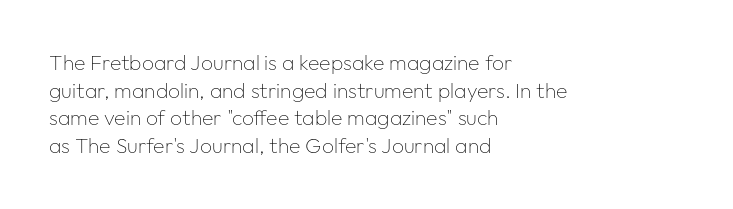
Q: Is the text bold? A: No.
Q: Is the text italic (slanted)? A: No, it is upright.
Q: Is the text underlined? A: No.
Q: How is the paragraph aligned? A: Left-aligned.
Q: Is the spacing between letters normal or unusually wide? A: Normal.
Q: Is the spacing between lines tight, normal or loose? A: Normal.
